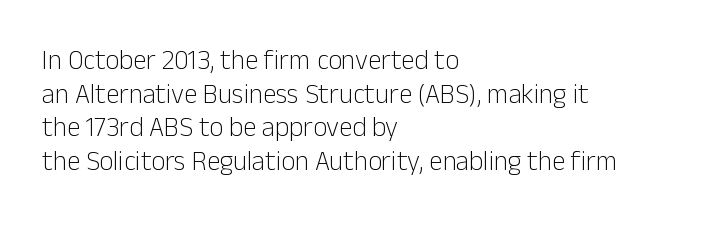
{"italic": "no", "bold": "no", "underline": "no", "align": "left", "line_spacing": "normal", "line_spacing_ratio": 1.25, "letter_spacing": "normal", "letter_spacing_em": 0.0, "glyph_px": 27}
